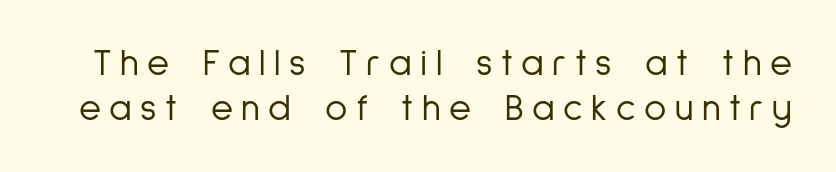
Q: Is the text bold? A: No.
Q: Is the text italic (slanted)? A: No, it is upright.
Q: Is the typeface a serif or a sans-serif typeface? A: Sans-serif.
Q: Is the text underlined? A: No.
Q: Is the spacing between letters normal or unusually wide? A: Unusually wide.
Q: Width (condensed, normal, or wide)? A: Condensed.
Q: Stroke contrast? A: Low.
Q: x-height? A: Medium.
Q: Monospaced? A: No.
